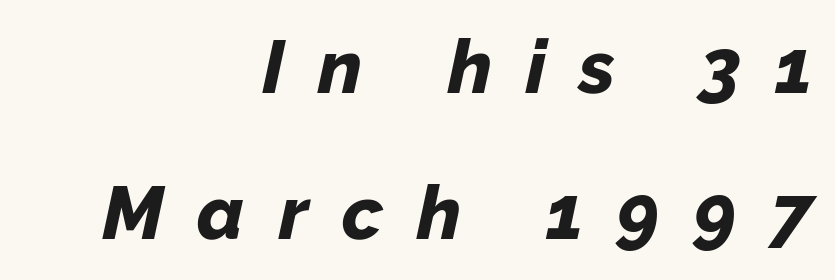
{"italic": "yes", "lean": "right", "slant_degrees": 12, "bold": "yes", "weight": "bold", "width": "normal", "stroke_contrast": "low", "x_height": "medium", "monospaced": "no", "underline": "no", "align": "right", "line_spacing": "loose", "line_spacing_ratio": 1.95, "letter_spacing": "wide", "letter_spacing_em": 0.45, "glyph_px": 75}
